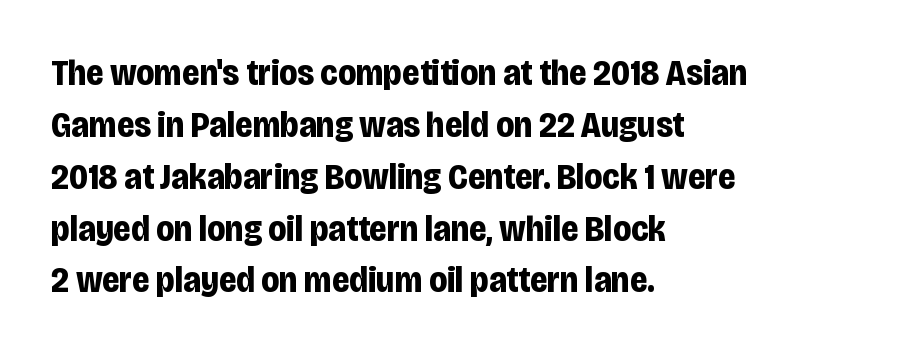
{"serif": "no", "italic": "no", "bold": "yes", "weight": "bold", "width": "condensed", "stroke_contrast": "low", "x_height": "large", "monospaced": "no", "underline": "no", "align": "left", "line_spacing": "normal", "line_spacing_ratio": 1.44, "letter_spacing": "normal", "letter_spacing_em": 0.0, "glyph_px": 36}
